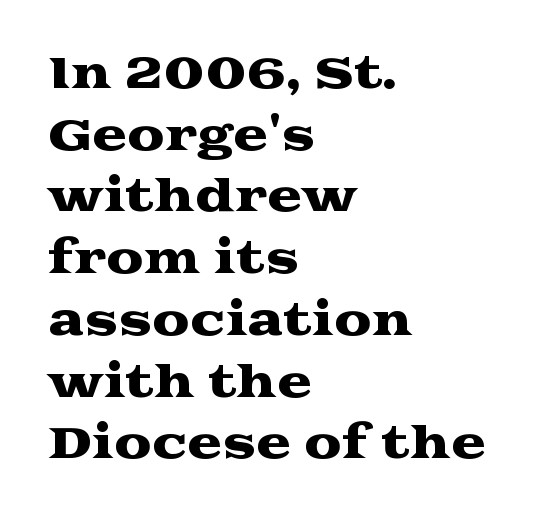
{"serif": "yes", "italic": "no", "width": "wide", "stroke_contrast": "medium", "x_height": "medium", "monospaced": "no", "underline": "no", "align": "left", "line_spacing": "normal", "line_spacing_ratio": 1.47, "letter_spacing": "normal", "letter_spacing_em": 0.0, "glyph_px": 42}
